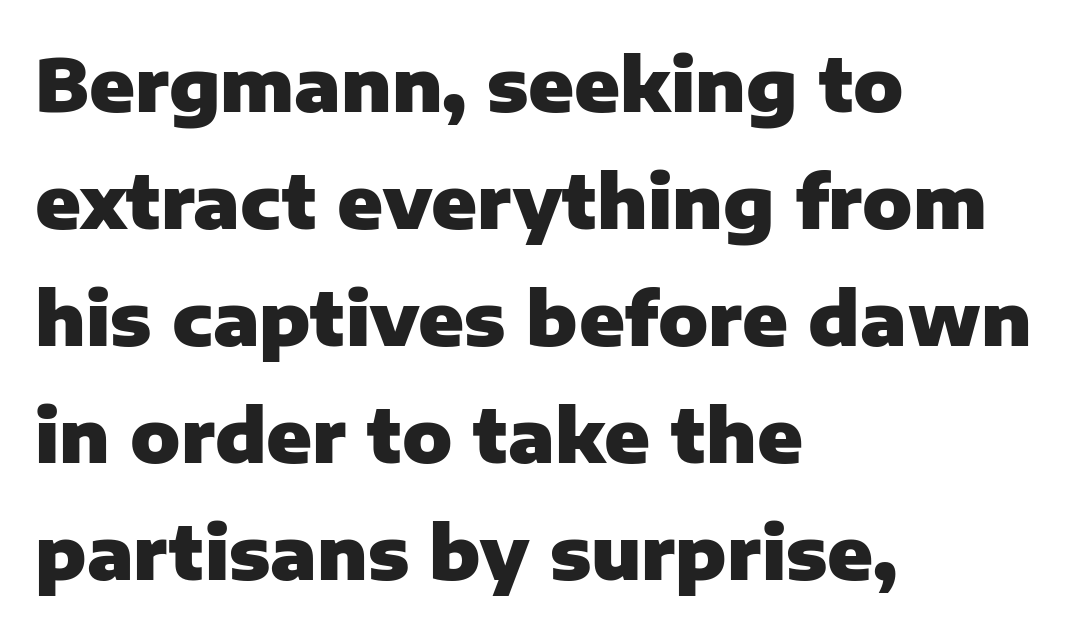
{"serif": "no", "italic": "no", "bold": "yes", "weight": "heavy", "width": "normal", "stroke_contrast": "low", "x_height": "medium", "monospaced": "no", "underline": "no", "align": "left", "line_spacing": "normal", "line_spacing_ratio": 1.58, "letter_spacing": "normal", "letter_spacing_em": 0.0, "glyph_px": 74}
